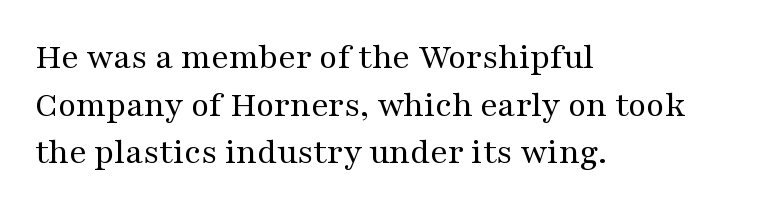
{"serif": "yes", "italic": "no", "bold": "no", "weight": "regular", "width": "wide", "stroke_contrast": "medium", "x_height": "medium", "monospaced": "no", "underline": "no", "align": "left", "line_spacing": "normal", "line_spacing_ratio": 1.29, "letter_spacing": "normal", "letter_spacing_em": 0.0, "glyph_px": 37}
